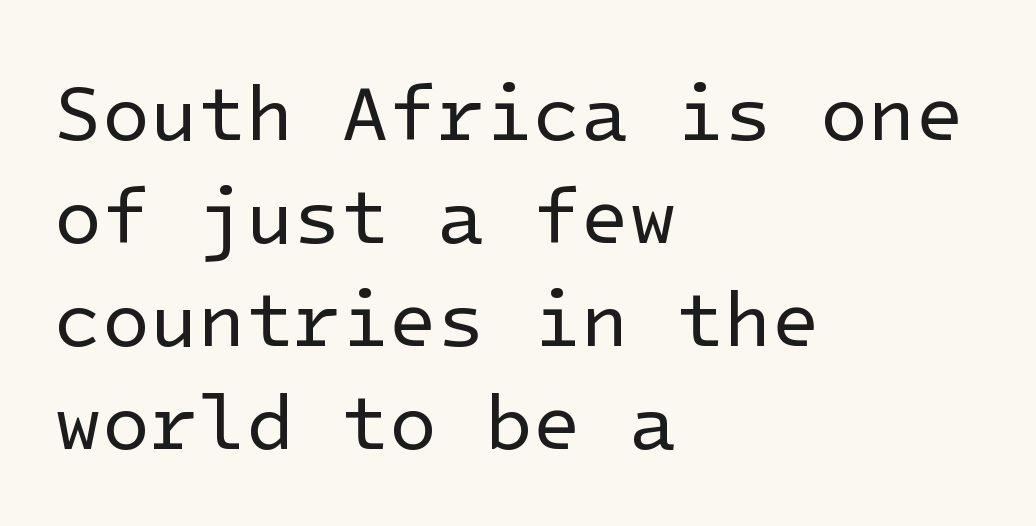
{"serif": "no", "italic": "no", "bold": "no", "weight": "regular", "width": "normal", "stroke_contrast": "low", "x_height": "medium", "underline": "no", "align": "left", "line_spacing": "normal", "line_spacing_ratio": 1.32, "letter_spacing": "normal", "letter_spacing_em": 0.0, "glyph_px": 78}
